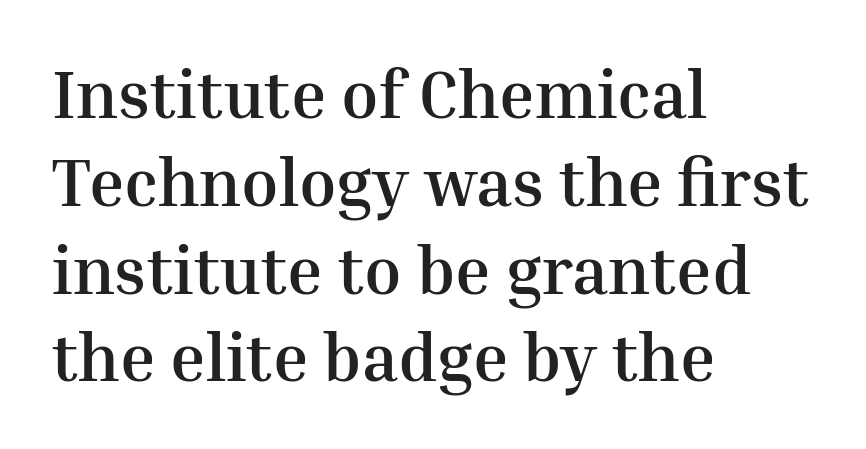
The image shows 67 px semibold serif type, upright; set left-aligned, normal line spacing (1.31x), normal letter spacing, not underlined; medium stroke contrast and a medium x-height.
